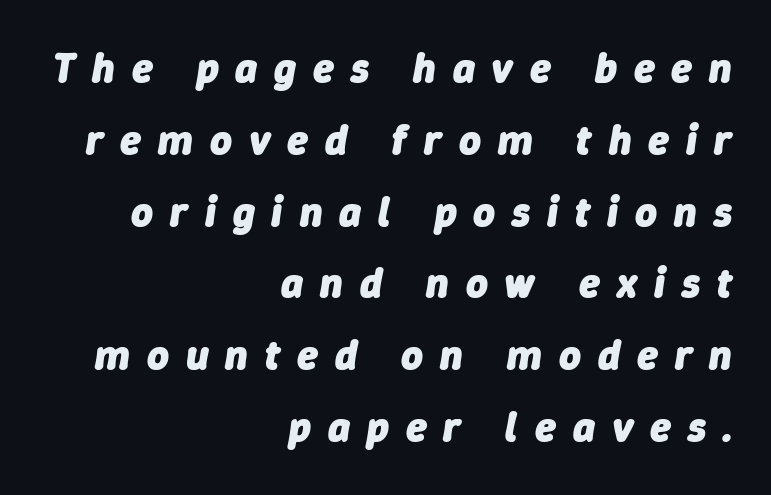
The image shows 42 px heavy type, italic (leaning right); set right-aligned, line spacing 1.71x, unusually wide letter spacing (+0.4 em), not underlined; low stroke contrast and a medium x-height.
